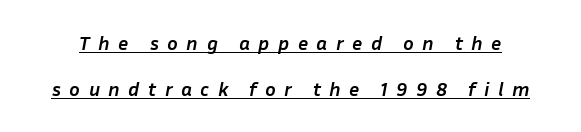
{"italic": "yes", "lean": "right", "slant_degrees": 10, "bold": "yes", "underline": "yes", "line_spacing": "loose", "line_spacing_ratio": 2.31, "letter_spacing": "wide", "letter_spacing_em": 0.42, "glyph_px": 20}
